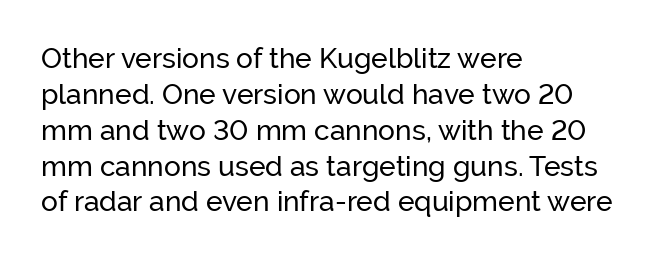
Q: Is the text bold? A: No.
Q: Is the text italic (slanted)? A: No, it is upright.
Q: Is the typeface a serif or a sans-serif typeface? A: Sans-serif.
Q: Is the text underlined? A: No.
Q: How is the paragraph aligned? A: Left-aligned.
Q: Is the spacing between letters normal or unusually wide? A: Normal.
Q: Is the spacing between lines tight, normal or loose? A: Normal.
Q: Width (condensed, normal, or wide)? A: Normal.
Q: Stroke contrast? A: Low.
Q: x-height? A: Medium.
Q: Monospaced? A: No.
